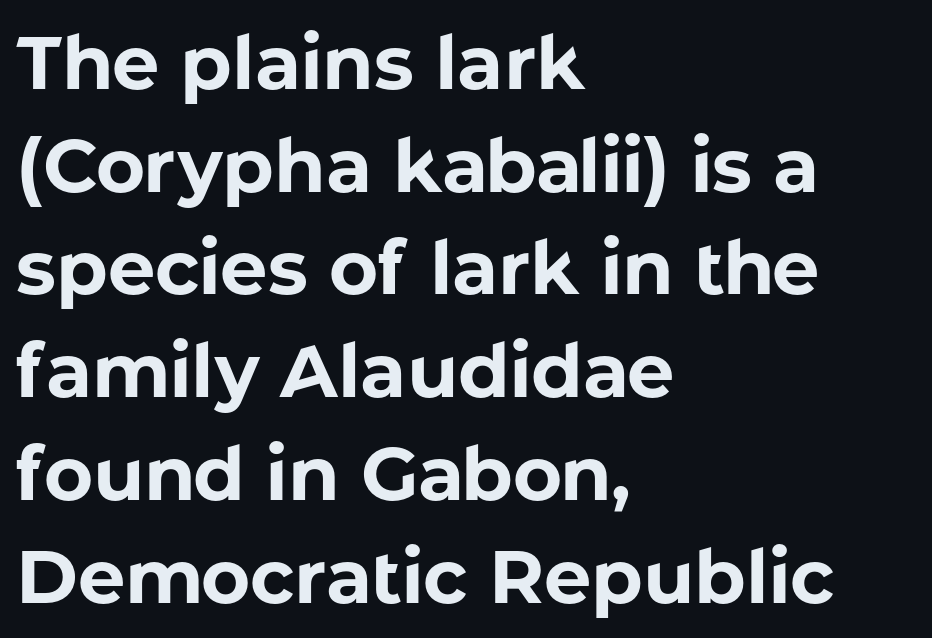
Set as a true bold cut, around the 700 mark. A typesetter would call this zero additional tracking. Posture: vertical. Left-aligned paragraph, ragged on the right. Here the designer chose a conventional face with non-uniform glyph widths. Honestly, the row spacing looks completely unremarkable.
